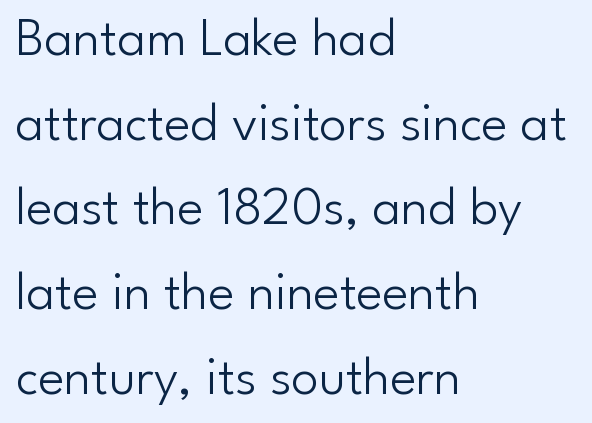
The image shows 55 px light sans-serif type, upright; set left-aligned, normal line spacing (1.54x), normal letter spacing, not underlined; low stroke contrast and a small x-height.
